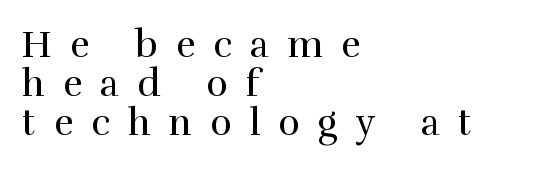
{"serif": "yes", "italic": "no", "bold": "no", "weight": "regular", "width": "normal", "x_height": "medium", "monospaced": "no", "underline": "no", "align": "left", "line_spacing": "tight", "line_spacing_ratio": 1.06, "letter_spacing": "wide", "letter_spacing_em": 0.49, "glyph_px": 37}
